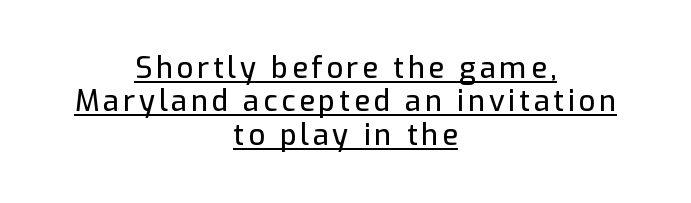
In terms of posture, this sample is upright. A centered setting, common on invitations and titles, is used for this passage. Letterform terminals end flat and unadorned throughout the passage. Check the space under the baseline: a stroke is drawn there.
